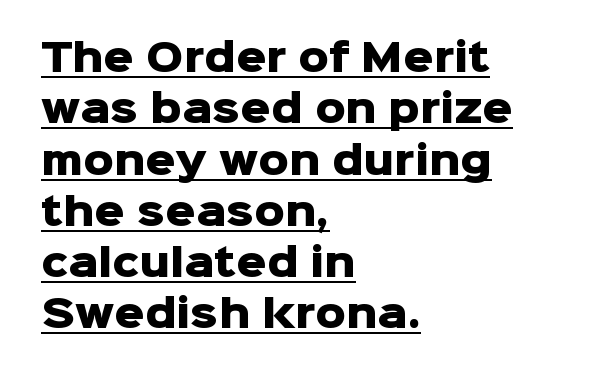
{"serif": "no", "italic": "no", "bold": "yes", "weight": "heavy", "width": "normal", "stroke_contrast": "low", "x_height": "medium", "monospaced": "no", "underline": "yes", "align": "left", "line_spacing": "normal", "line_spacing_ratio": 1.35, "letter_spacing": "normal", "letter_spacing_em": 0.0, "glyph_px": 38}
